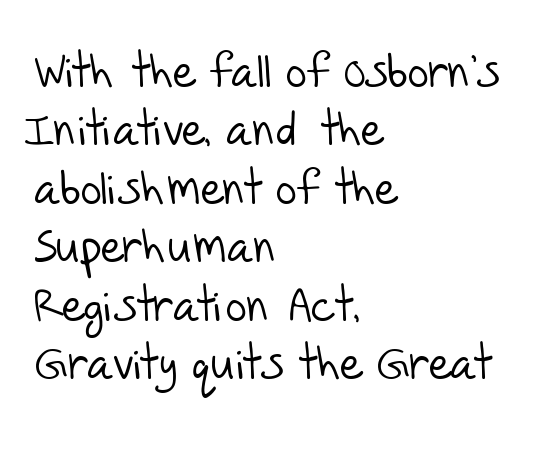
Q: Is the text bold? A: No.
Q: Is the typeface a serif or a sans-serif typeface? A: Sans-serif.
Q: Is the text underlined? A: No.
Q: How is the paragraph aligned? A: Left-aligned.
Q: Is the spacing between letters normal or unusually wide? A: Normal.
Q: Is the spacing between lines tight, normal or loose? A: Normal.
Q: Width (condensed, normal, or wide)? A: Normal.
Q: Stroke contrast? A: Low.
Q: x-height? A: Large.
Q: Monospaced? A: No.
